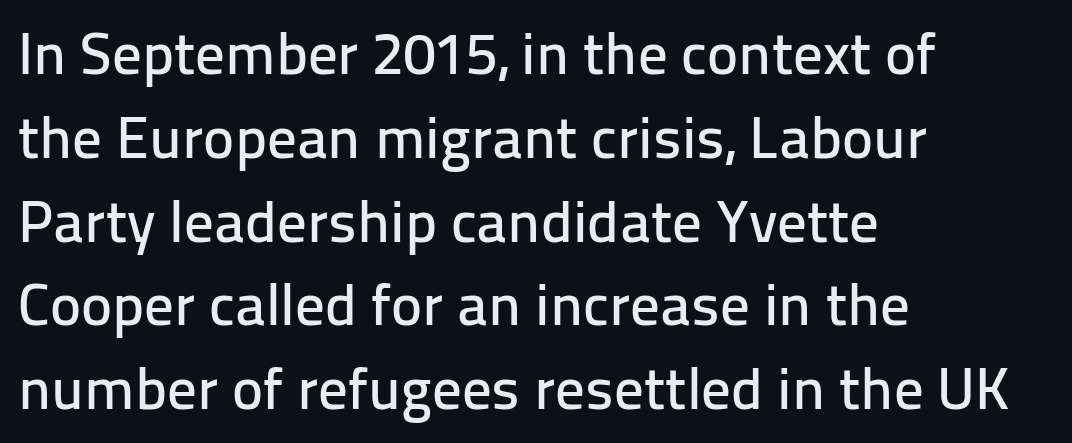
The image shows 59 px sans-serif type, upright; set left-aligned, normal line spacing (1.42x), normal letter spacing, not underlined; low stroke contrast and a medium x-height.
